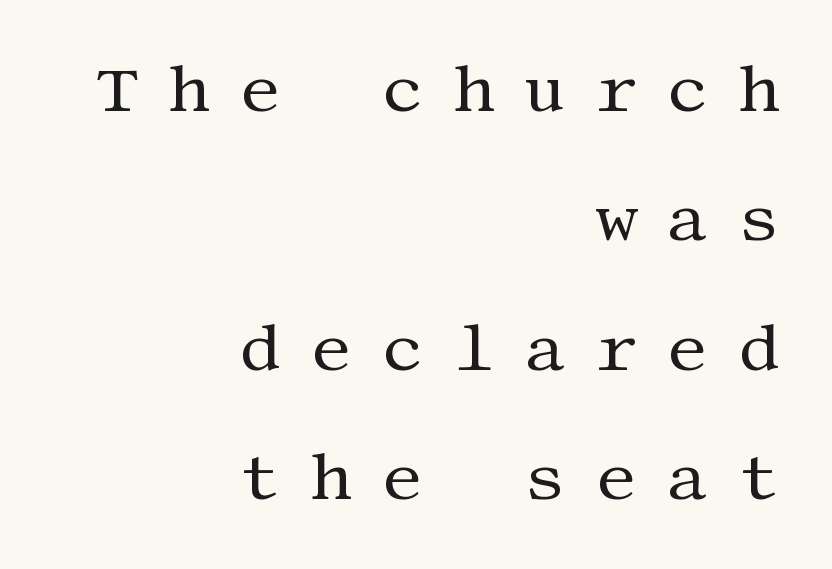
The image shows 66 px regular-weight serif type, upright; set right-aligned, loose line spacing (1.96x), unusually wide letter spacing (+0.44 em), not underlined; medium stroke contrast and a large x-height.
